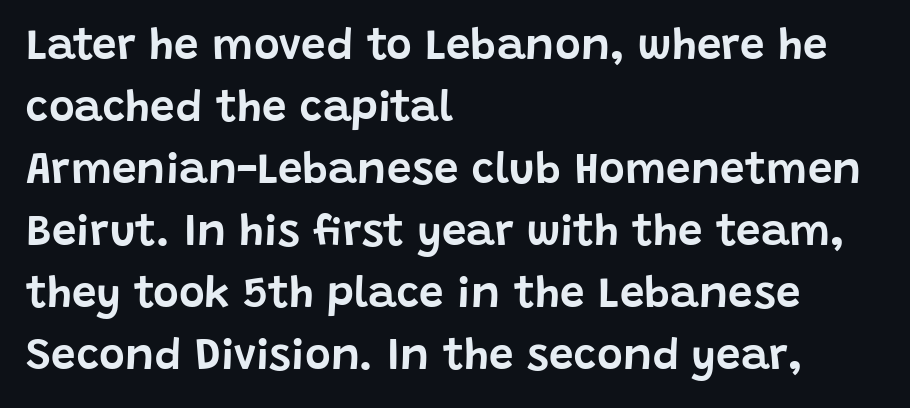
These lines keep a tight, regular rhythm from letter to letter. The string is rendered with underlining switched off. Think of a printed novel: that variable character pitch is what you see here. A typesetter would mark this as roman, not italic.
